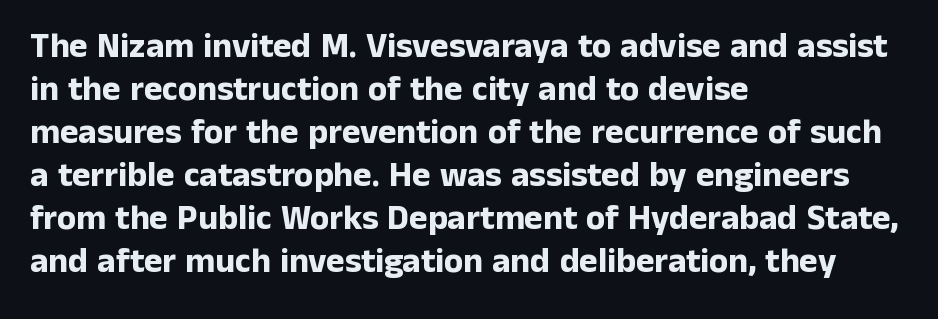
{"serif": "no", "italic": "no", "bold": "yes", "weight": "bold", "width": "normal", "stroke_contrast": "low", "x_height": "medium", "monospaced": "no", "underline": "no", "align": "left", "line_spacing_ratio": 1.23, "letter_spacing": "normal", "letter_spacing_em": 0.0, "glyph_px": 35}
